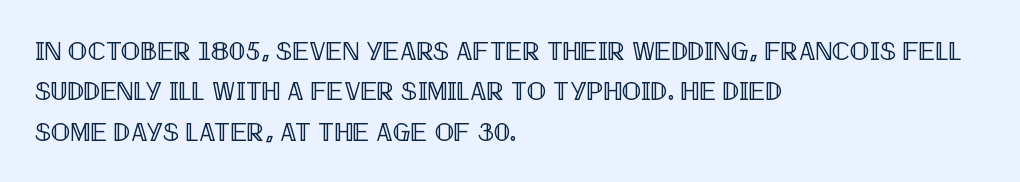
This rendering uses left alignment, leaving the right contour irregular. The vertical gap from one line to the next is medium. The space beneath each line is pristine and unruled. Does extra space separate the letters? No, they use regular spacing. Every character sits straight up, as roman type does.
